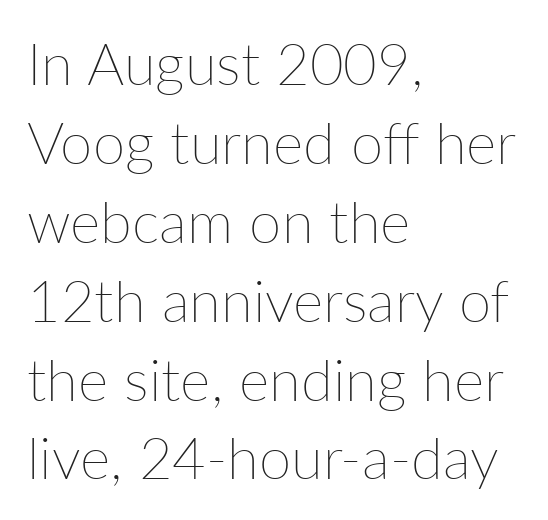
Nobody drew a line under any word here. Left-aligned paragraph, ragged on the right. The letters look calm and open, with moderate or lighter stems. Vertical strokes here are truly vertical.
